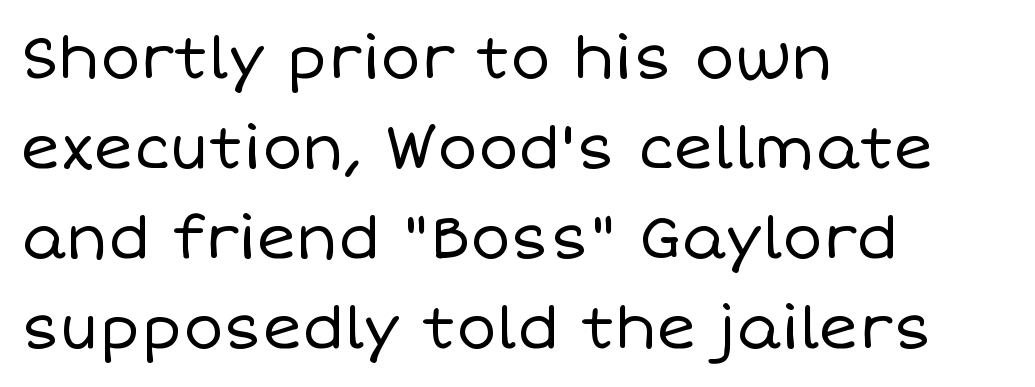
The image shows 60 px regular-weight type, upright; set left-aligned, normal line spacing (1.5x), normal letter spacing, not underlined; low stroke contrast and a large x-height.
